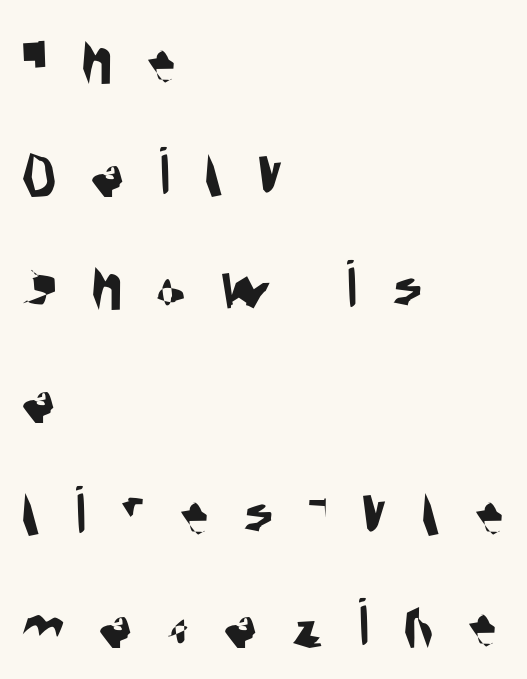
Q: Is the typeface a serif or a sans-serif typeface? A: Sans-serif.
Q: Is the text underlined? A: No.
Q: How is the paragraph aligned? A: Left-aligned.
Q: Is the spacing between letters normal or unusually wide? A: Unusually wide.
Q: Is the spacing between lines tight, normal or loose? A: Normal.
Q: Width (condensed, normal, or wide)? A: Condensed.
Q: Stroke contrast? A: Medium.
Q: x-height? A: Large.
Q: Monospaced? A: No.
